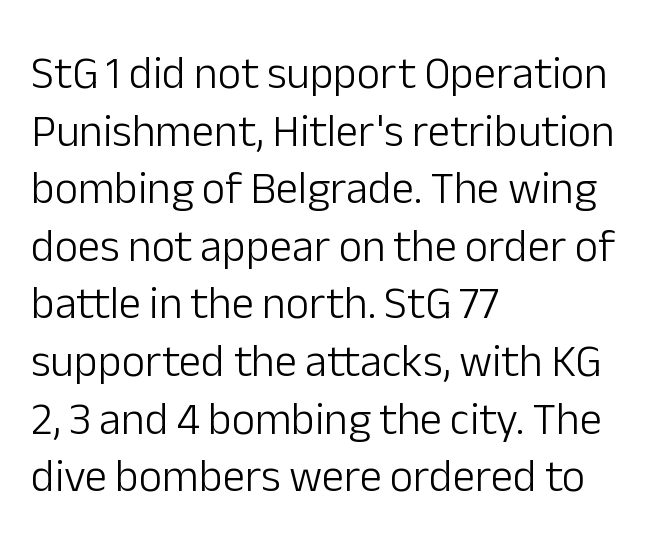
Q: Is the text bold? A: No.
Q: Is the text italic (slanted)? A: No, it is upright.
Q: Is the typeface a serif or a sans-serif typeface? A: Sans-serif.
Q: Is the text underlined? A: No.
Q: How is the paragraph aligned? A: Left-aligned.
Q: Is the spacing between letters normal or unusually wide? A: Normal.
Q: Is the spacing between lines tight, normal or loose? A: Normal.
Q: Width (condensed, normal, or wide)? A: Normal.
Q: Stroke contrast? A: Low.
Q: x-height? A: Medium.
Q: Monospaced? A: No.
